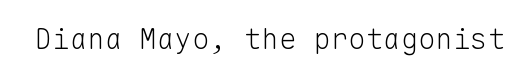
{"serif": "no", "italic": "no", "bold": "no", "weight": "light", "width": "normal", "stroke_contrast": "low", "x_height": "medium", "monospaced": "yes", "underline": "no", "letter_spacing": "normal", "letter_spacing_em": 0.0, "glyph_px": 29}
